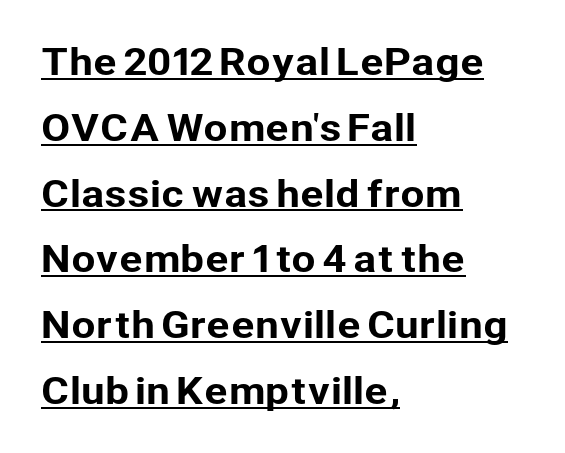
The image shows 35 px sans-serif type, upright; set left-aligned, line spacing 1.88x, normal letter spacing, underlined; low stroke contrast and a medium x-height.
